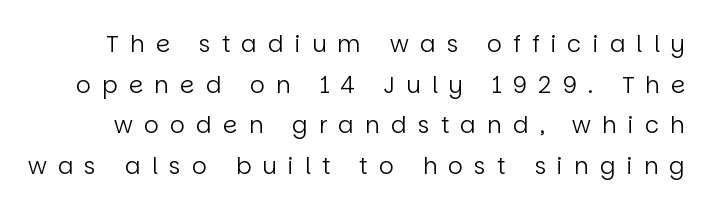
Letters have the restrained weight of plain body copy at most. Just letters on the line, the space beneath them empty. The lettering stays uniformly vertical, giving the passage a roman look. Words appear elongated and porous because spacing is wide.
